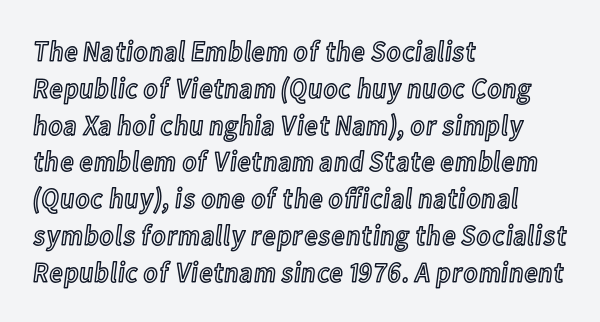
The image shows 29 px condensed type; set left-aligned, normal line spacing (1.27x), normal letter spacing, not underlined; a medium x-height.
